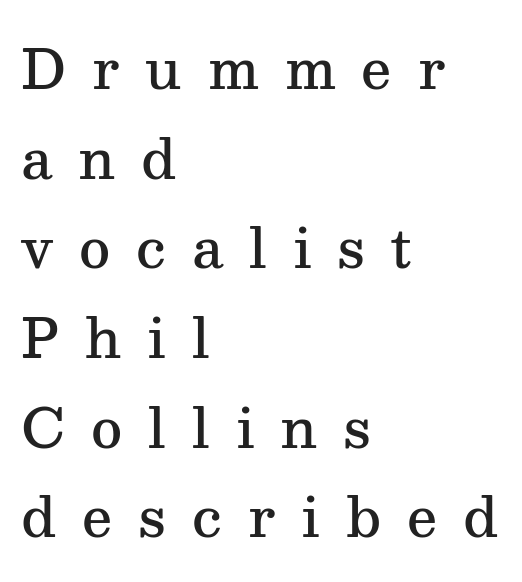
The image shows 54 px semibold serif type, upright; set left-aligned, normal line spacing (1.66x), unusually wide letter spacing (+0.48 em), not underlined; medium stroke contrast and a medium x-height.
